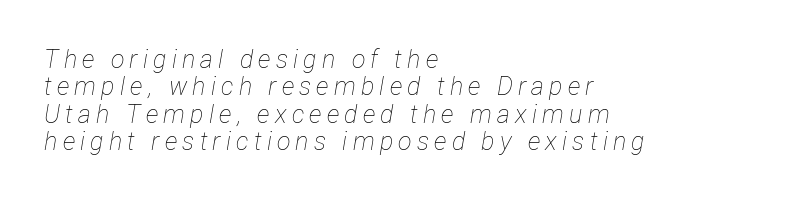
{"italic": "yes", "lean": "right", "slant_degrees": 12, "bold": "no", "underline": "no", "align": "left", "line_spacing": "tight", "line_spacing_ratio": 1.1, "letter_spacing": "wide", "letter_spacing_em": 0.21, "glyph_px": 25}
